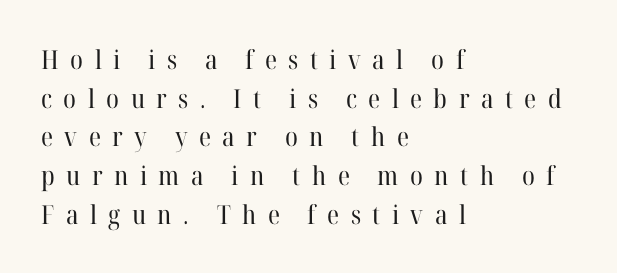
Think standard paragraph weight, or any step lighter than that. The gaps between neighbouring characters are conspicuously large. The lines are quadded left. If you drew a line through each stem, it would be perfectly vertical.
